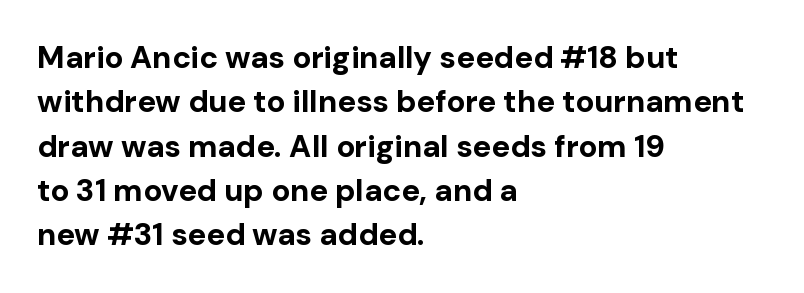
The image shows 31 px bold sans-serif type, upright; set left-aligned, normal line spacing (1.43x), normal letter spacing, not underlined; low stroke contrast and a medium x-height.
